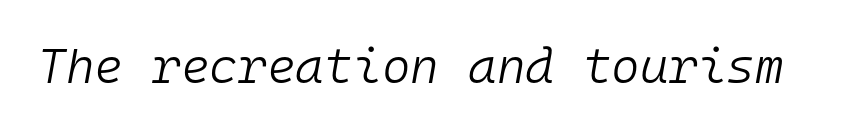
Unbolded letterforms with no extra heft. Emphasis-style slanted type is in use. A bare baseline throughout the passage. Students, note that the glyphs here touch the page at normal intervals. This sample has the even, mechanical cadence of fixed-width lettering.
